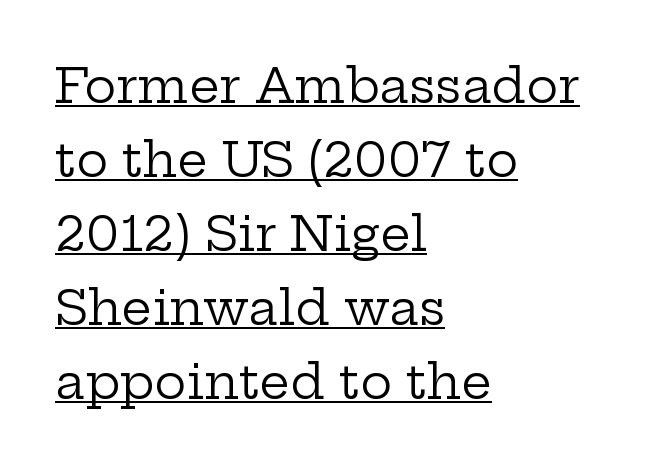
Q: Is the text bold? A: No.
Q: Is the text italic (slanted)? A: No, it is upright.
Q: Is the typeface a serif or a sans-serif typeface? A: Serif.
Q: Is the text underlined? A: Yes.
Q: How is the paragraph aligned? A: Left-aligned.
Q: Is the spacing between letters normal or unusually wide? A: Normal.
Q: Is the spacing between lines tight, normal or loose? A: Normal.
Q: Width (condensed, normal, or wide)? A: Wide.
Q: Stroke contrast? A: Low.
Q: x-height? A: Medium.
Q: Monospaced? A: No.
